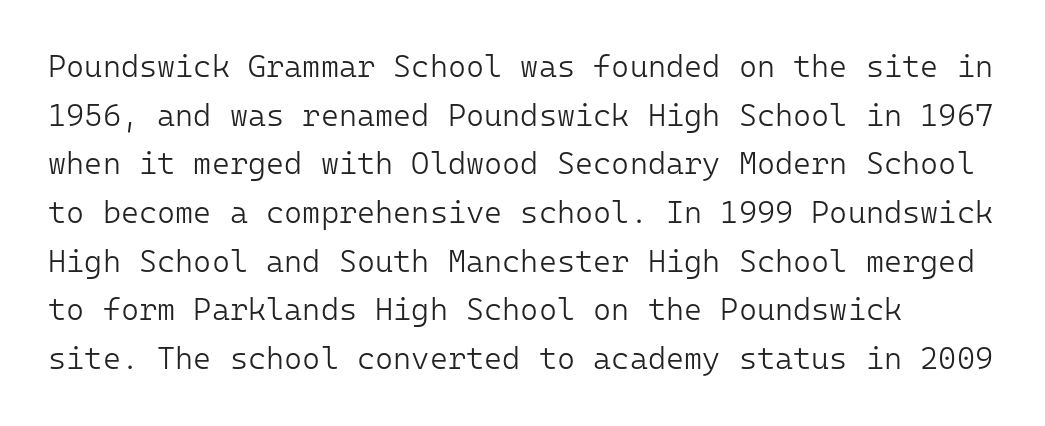
Q: Is the text bold? A: No.
Q: Is the text italic (slanted)? A: No, it is upright.
Q: Is the typeface a serif or a sans-serif typeface? A: Sans-serif.
Q: Is the text underlined? A: No.
Q: Is the spacing between letters normal or unusually wide? A: Normal.
Q: Is the spacing between lines tight, normal or loose? A: Normal.
Q: Width (condensed, normal, or wide)? A: Normal.
Q: Stroke contrast? A: Low.
Q: x-height? A: Medium.
Q: Monospaced? A: Yes.
